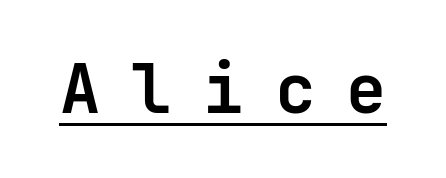
Is this a sans? Yes — the strokes have no serifs. This sample has the even, mechanical cadence of fixed-width lettering. The rendering uses a bold face; every stroke is thick and dark. Students, note that the glyphs here are deliberately spaced far apart.
